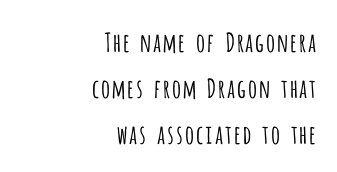
Q: Is the text bold? A: No.
Q: Is the text italic (slanted)? A: No, it is upright.
Q: Is the text underlined? A: No.
Q: How is the paragraph aligned? A: Right-aligned.
Q: Is the spacing between letters normal or unusually wide? A: Normal.
